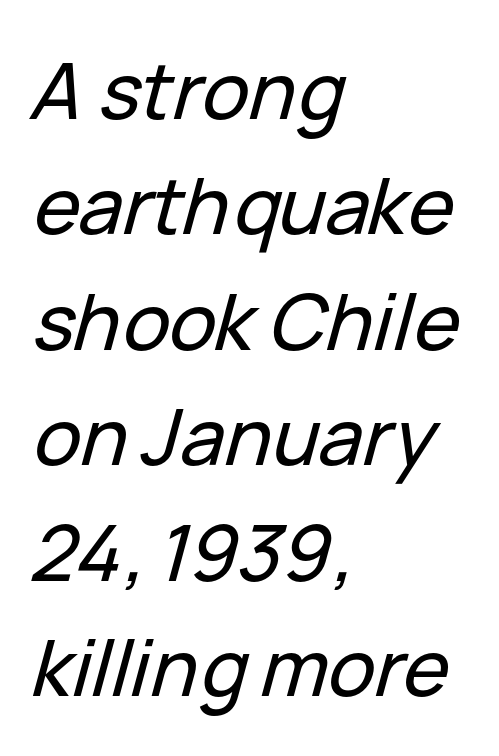
This rendering features lettering with no underline. Rendered with sloped, italic letterforms. Teacher's note: observe the even left margin — that is flush-left alignment. The horizontal fit of the characters is conventional and even. The lines sit at an ordinary, default distance from one another.
